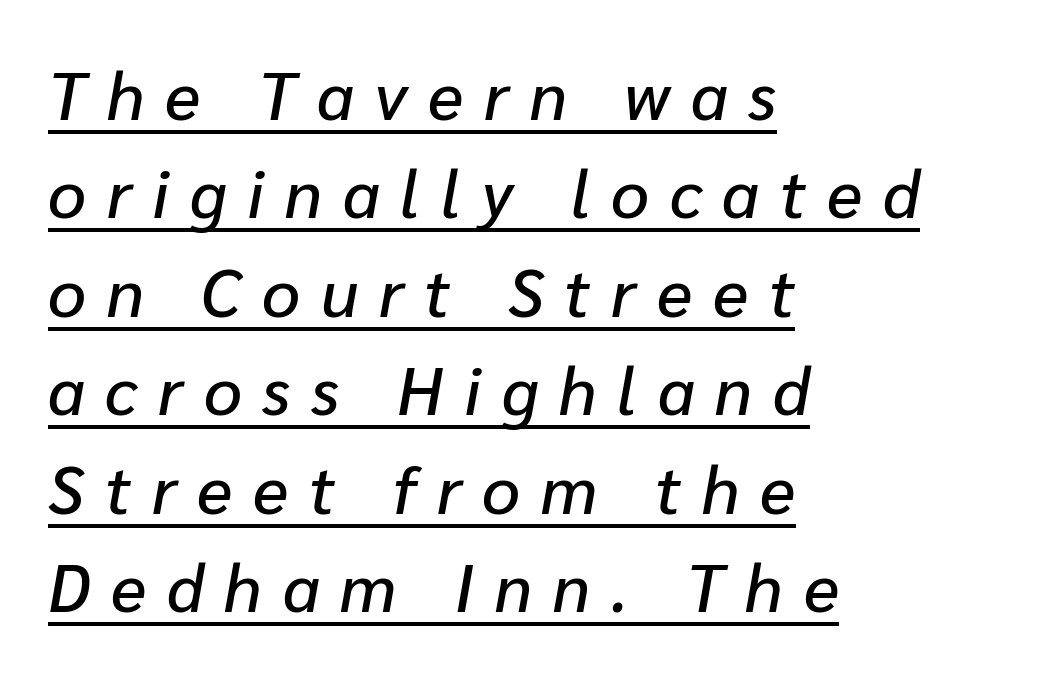
{"italic": "yes", "lean": "right", "slant_degrees": 10, "width": "normal", "stroke_contrast": "low", "x_height": "medium", "monospaced": "no", "underline": "yes", "align": "left", "line_spacing": "normal", "line_spacing_ratio": 1.47, "letter_spacing": "wide", "letter_spacing_em": 0.31, "glyph_px": 67}
